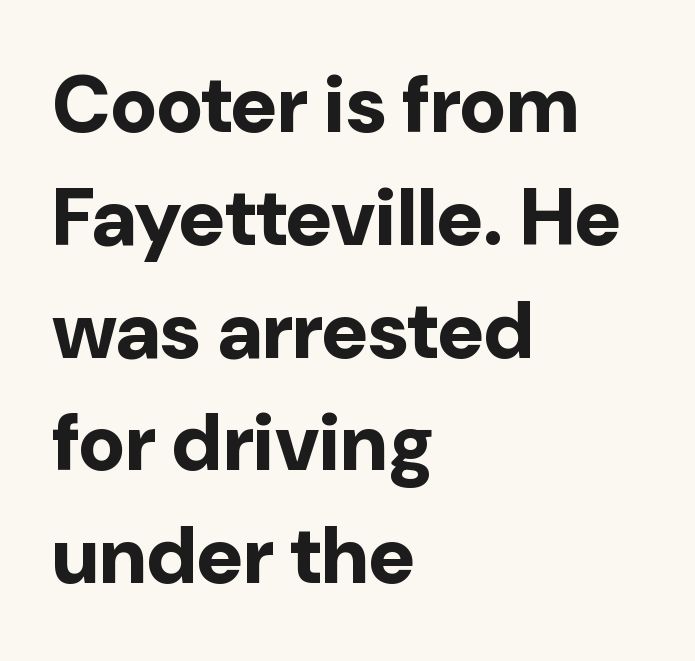
The image shows 80 px bold sans-serif type, upright; set left-aligned, normal line spacing (1.41x), normal letter spacing, not underlined; low stroke contrast and a medium x-height.
